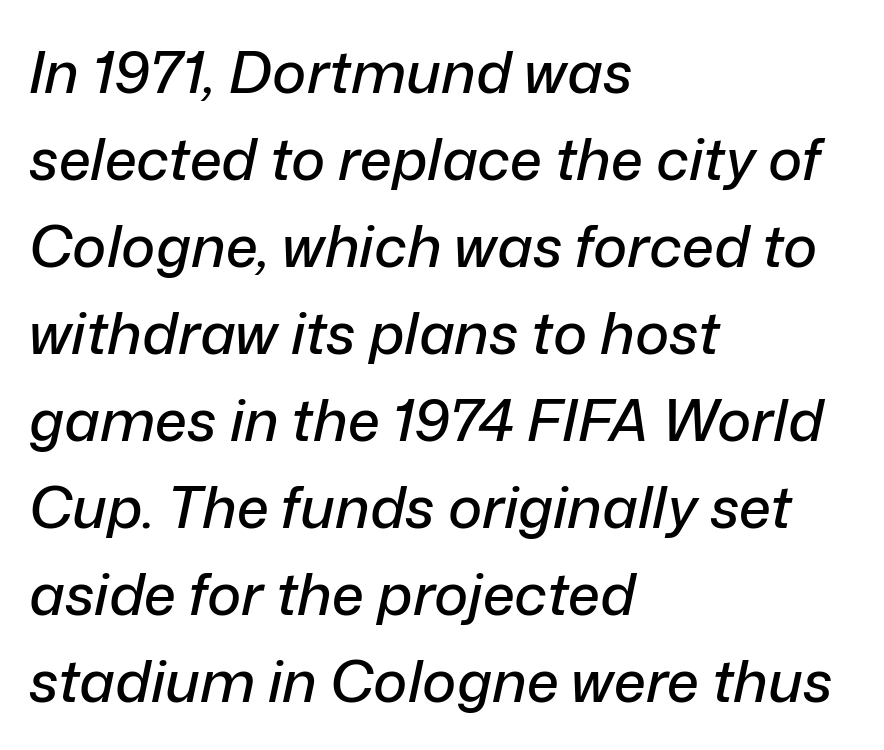
The image shows 58 px text type, italic (leaning right); set left-aligned, normal line spacing (1.5x), normal letter spacing, not underlined; low stroke contrast and a medium x-height.
